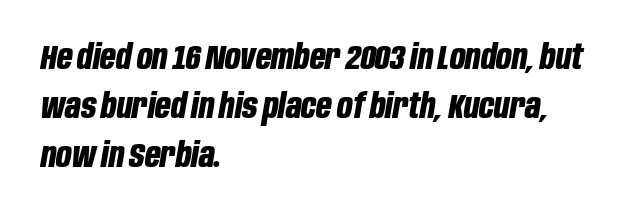
The face used here has the dense, thick strokes of a bold. You could not count columns in this text — the font is proportionally spaced. Line beginnings align vertically; line endings do not. Just letters on the line, the space beneath them empty. A typesetter would call this leading conventional body-copy spacing.
